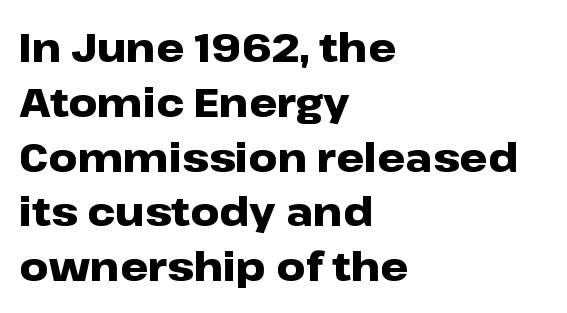
Q: Is the text bold? A: Yes.
Q: Is the text italic (slanted)? A: No, it is upright.
Q: Is the typeface a serif or a sans-serif typeface? A: Sans-serif.
Q: Is the text underlined? A: No.
Q: How is the paragraph aligned? A: Left-aligned.
Q: Is the spacing between letters normal or unusually wide? A: Normal.
Q: Is the spacing between lines tight, normal or loose? A: Normal.
Q: Width (condensed, normal, or wide)? A: Wide.
Q: Stroke contrast? A: Low.
Q: x-height? A: Medium.
Q: Monospaced? A: No.
